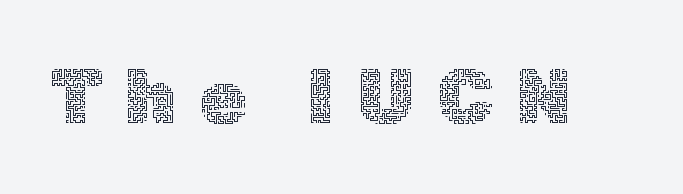
{"italic": "no", "bold": "no", "weight": "thin", "width": "normal", "x_height": "medium", "monospaced": "no", "underline": "no", "letter_spacing": "wide", "letter_spacing_em": 0.29, "glyph_px": 77}
